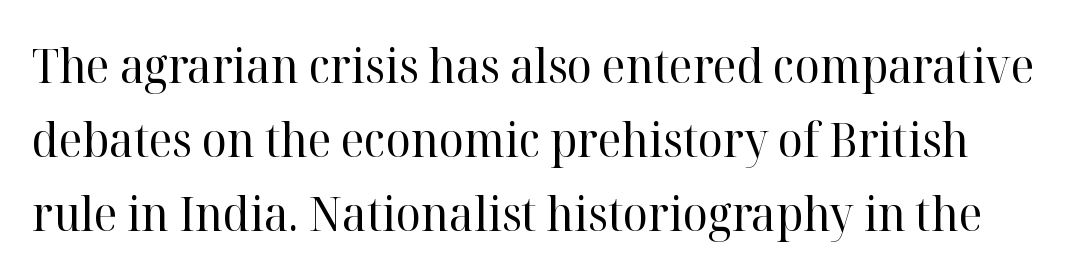
{"serif": "yes", "italic": "no", "bold": "no", "weight": "regular", "width": "normal", "stroke_contrast": "high", "x_height": "medium", "monospaced": "no", "underline": "no", "line_spacing": "normal", "line_spacing_ratio": 1.57, "letter_spacing": "normal", "letter_spacing_em": 0.0, "glyph_px": 47}
